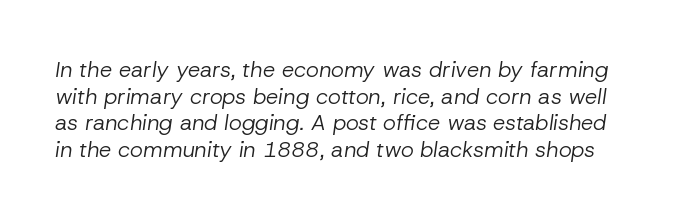
The image shows 22 px text type, italic (leaning right); set line spacing 1.21x, normal letter spacing, not underlined.
